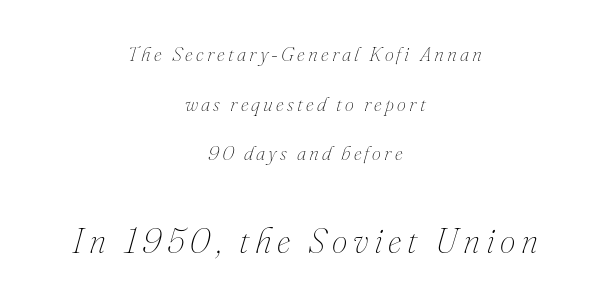
{"italic": "yes", "lean": "right", "slant_degrees": 16, "bold": "no", "weight": "thin", "width": "normal", "stroke_contrast": "medium", "x_height": "small", "monospaced": "no", "underline": "no", "align": "center", "line_spacing": "loose", "line_spacing_ratio": 2.48, "larger_block": "second", "size_ratio": 1.75, "glyph_px": 35}
